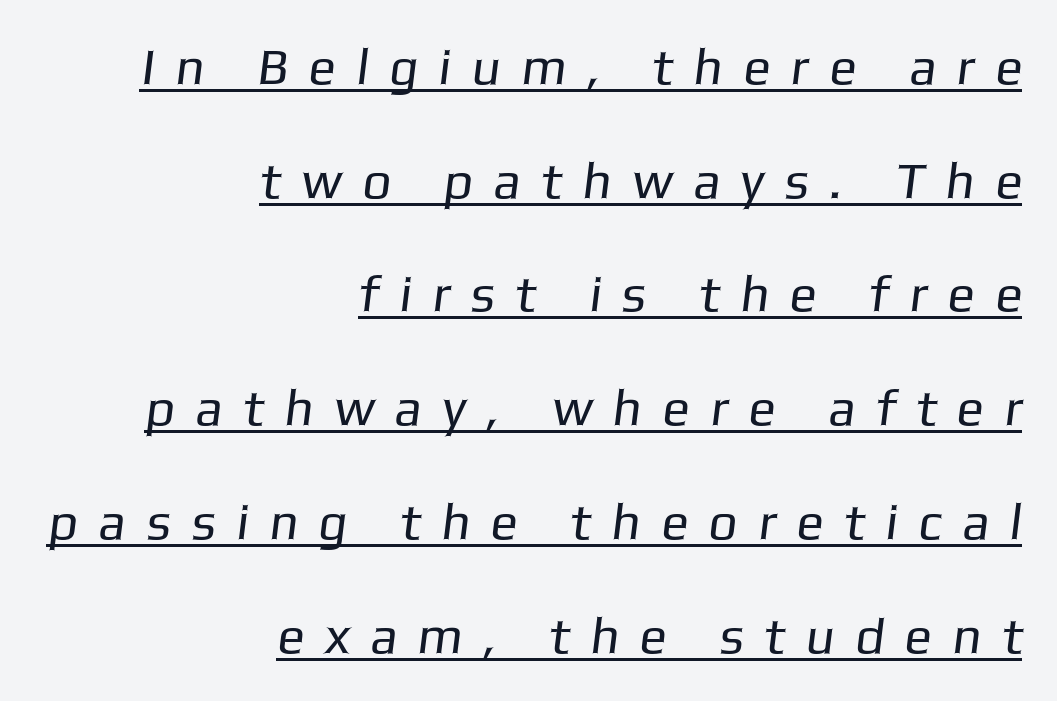
Q: Is the text bold? A: No.
Q: Is the typeface a serif or a sans-serif typeface? A: Sans-serif.
Q: Is the text underlined? A: Yes.
Q: How is the paragraph aligned? A: Right-aligned.
Q: Is the spacing between letters normal or unusually wide? A: Unusually wide.
Q: Is the spacing between lines tight, normal or loose? A: Loose.
Q: Width (condensed, normal, or wide)? A: Normal.
Q: Stroke contrast? A: Low.
Q: x-height? A: Medium.
Q: Monospaced? A: No.
